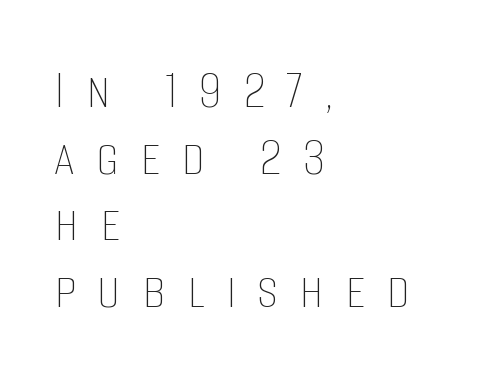
The image shows 58 px thin, condensed type, upright; set left-aligned, tight line spacing (1.15x), unusually wide letter spacing (+0.37 em), not underlined; low stroke contrast and a large x-height.
